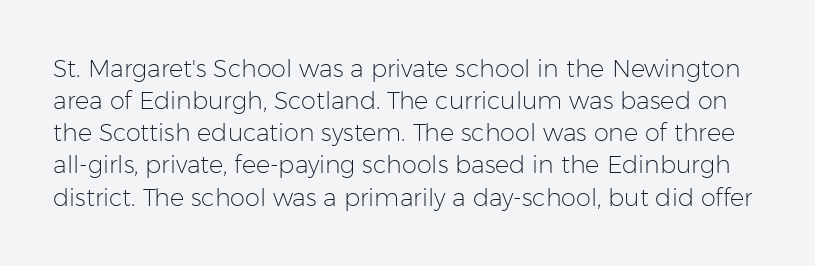
{"italic": "no", "bold": "no", "underline": "no", "line_spacing": "normal", "line_spacing_ratio": 1.34, "letter_spacing": "normal", "letter_spacing_em": 0.0, "glyph_px": 24}
